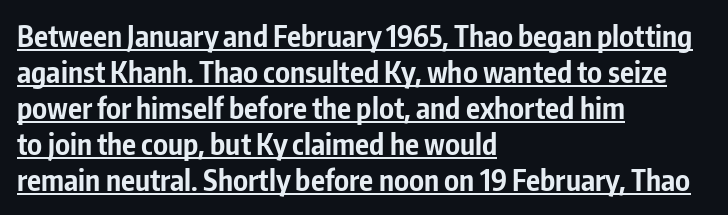
Q: Is the text bold? A: Yes.
Q: Is the text italic (slanted)? A: No, it is upright.
Q: Is the typeface a serif or a sans-serif typeface? A: Sans-serif.
Q: Is the text underlined? A: Yes.
Q: How is the paragraph aligned? A: Left-aligned.
Q: Is the spacing between letters normal or unusually wide? A: Normal.
Q: Width (condensed, normal, or wide)? A: Condensed.
Q: Stroke contrast? A: Low.
Q: x-height? A: Medium.
Q: Monospaced? A: No.
